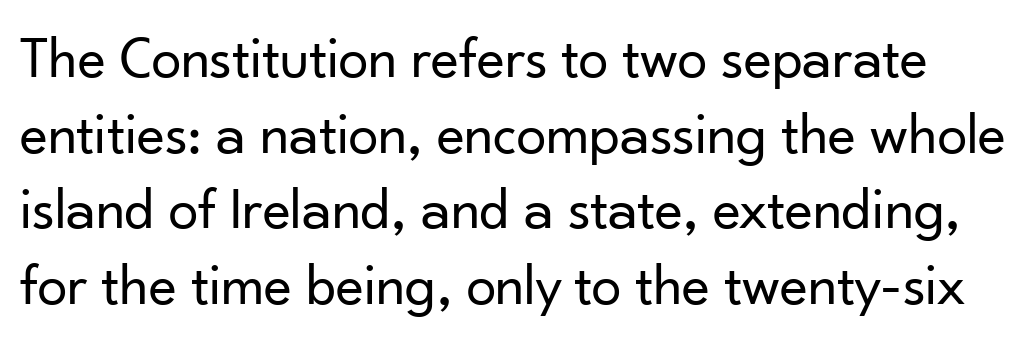
The image shows 60 px regular-weight sans-serif type, upright; set normal line spacing (1.26x), normal letter spacing, not underlined; low stroke contrast and a small x-height.
